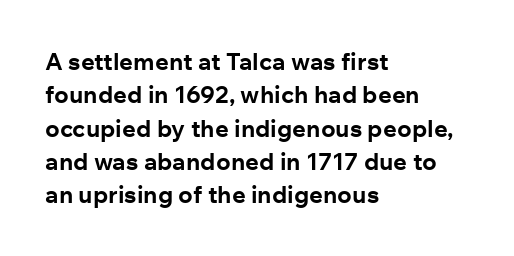
{"italic": "no", "bold": "yes", "underline": "no", "align": "left", "line_spacing": "normal", "line_spacing_ratio": 1.39, "letter_spacing": "normal", "letter_spacing_em": 0.0, "glyph_px": 24}
